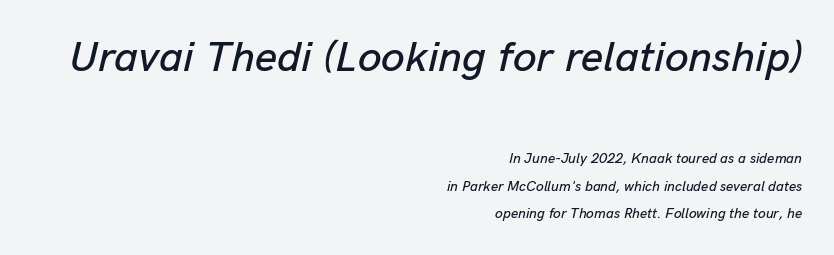
The image shows 43 px text type, italic (leaning right); set right-aligned, loose line spacing (1.95x), normal letter spacing, not underlined; the first (top) block is 3.07x larger; low stroke contrast and a medium x-height.
